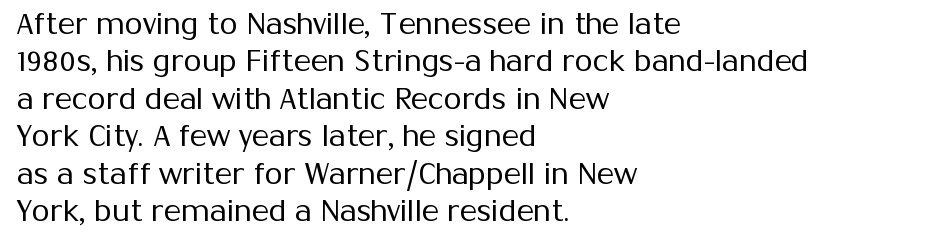
{"serif": "no", "italic": "no", "bold": "no", "weight": "regular", "width": "normal", "stroke_contrast": "medium", "x_height": "medium", "monospaced": "no", "underline": "no", "align": "left", "line_spacing": "normal", "line_spacing_ratio": 1.29, "letter_spacing": "normal", "letter_spacing_em": 0.0, "glyph_px": 29}
